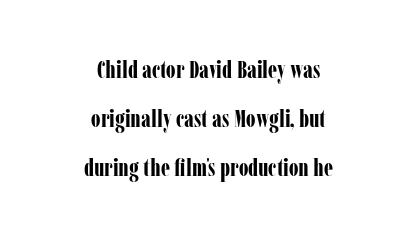
{"italic": "no", "bold": "yes", "underline": "no", "align": "center", "line_spacing": "loose", "line_spacing_ratio": 2.04, "letter_spacing": "normal", "letter_spacing_em": 0.0, "glyph_px": 24}
